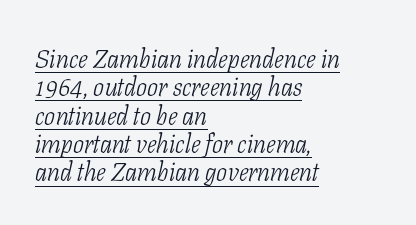
{"italic": "yes", "lean": "right", "slant_degrees": 11, "bold": "no", "underline": "yes", "align": "left", "line_spacing": "tight", "line_spacing_ratio": 1.09, "letter_spacing": "normal", "letter_spacing_em": 0.0, "glyph_px": 26}
